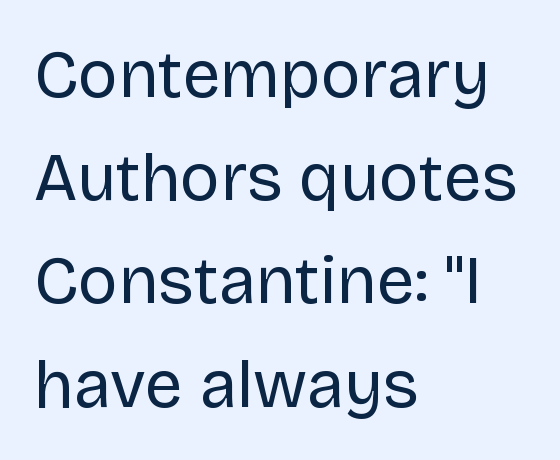
Q: Is the text bold? A: No.
Q: Is the text italic (slanted)? A: No, it is upright.
Q: Is the typeface a serif or a sans-serif typeface? A: Sans-serif.
Q: Is the text underlined? A: No.
Q: How is the paragraph aligned? A: Left-aligned.
Q: Is the spacing between letters normal or unusually wide? A: Normal.
Q: Is the spacing between lines tight, normal or loose? A: Normal.
Q: Width (condensed, normal, or wide)? A: Normal.
Q: Stroke contrast? A: Low.
Q: x-height? A: Large.
Q: Monospaced? A: No.
